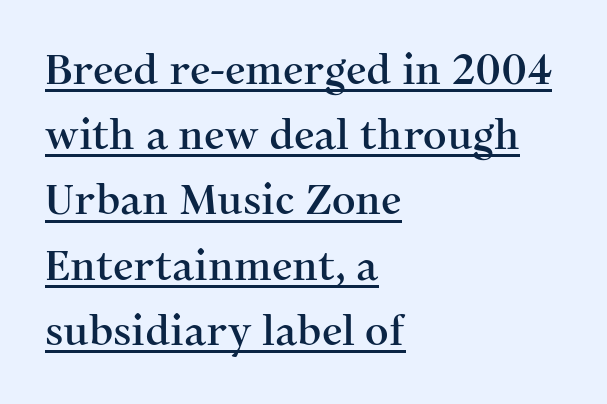
Q: Is the text italic (slanted)? A: No, it is upright.
Q: Is the typeface a serif or a sans-serif typeface? A: Serif.
Q: Is the text underlined? A: Yes.
Q: How is the paragraph aligned? A: Left-aligned.
Q: Is the spacing between letters normal or unusually wide? A: Normal.
Q: Is the spacing between lines tight, normal or loose? A: Normal.
Q: Width (condensed, normal, or wide)? A: Normal.
Q: Stroke contrast? A: Medium.
Q: x-height? A: Medium.
Q: Monospaced? A: No.
